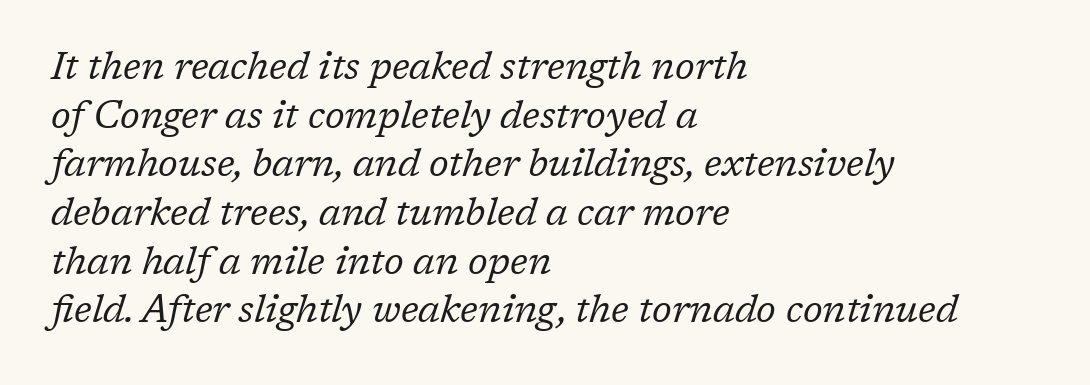
The image shows 38 px regular-weight serif type, italic (leaning right); set left-aligned, normal line spacing (1.28x), normal letter spacing, not underlined; low stroke contrast and a medium x-height.
